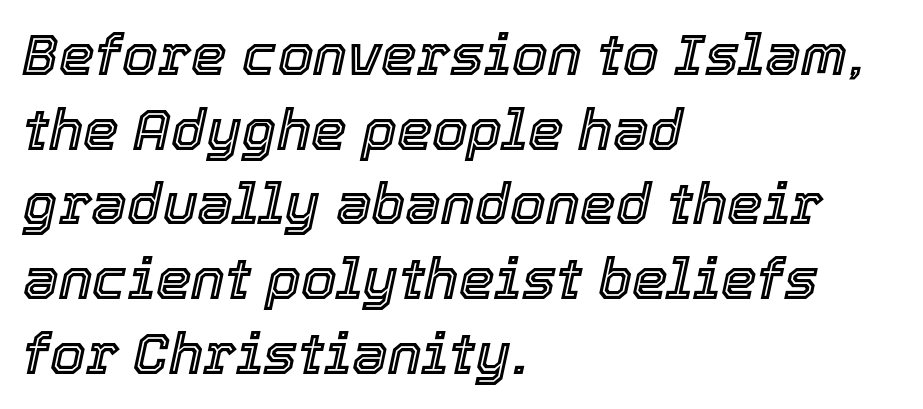
{"italic": "yes", "lean": "right", "slant_degrees": 12, "width": "normal", "x_height": "medium", "monospaced": "no", "underline": "no", "align": "left", "line_spacing": "normal", "line_spacing_ratio": 1.31, "letter_spacing": "normal", "letter_spacing_em": 0.0, "glyph_px": 57}
